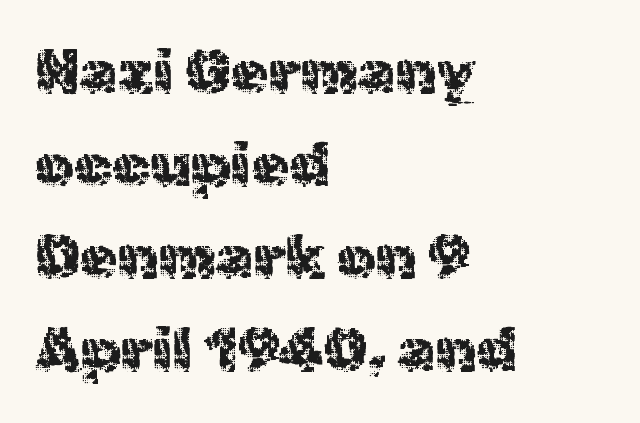
The image shows 61 px regular-weight sans-serif type, upright; set left-aligned, normal line spacing (1.52x), normal letter spacing, not underlined; a medium x-height.
